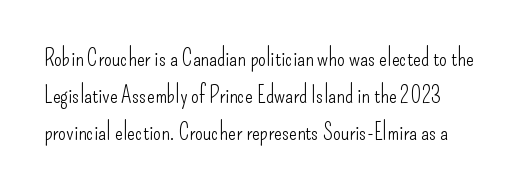
The image shows 23 px text type, upright; set normal line spacing (1.6x), normal letter spacing, not underlined.
